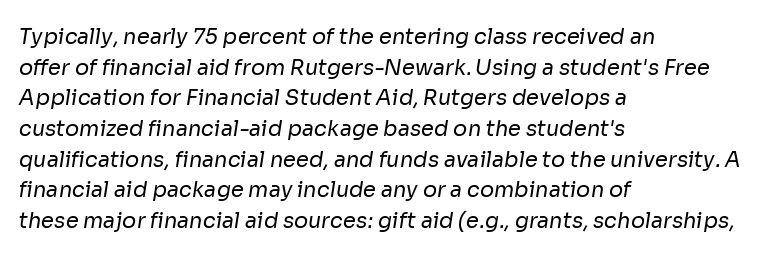
{"bold": "no", "underline": "no", "align": "left", "line_spacing": "normal", "line_spacing_ratio": 1.46, "letter_spacing": "normal", "letter_spacing_em": 0.0, "glyph_px": 21}
